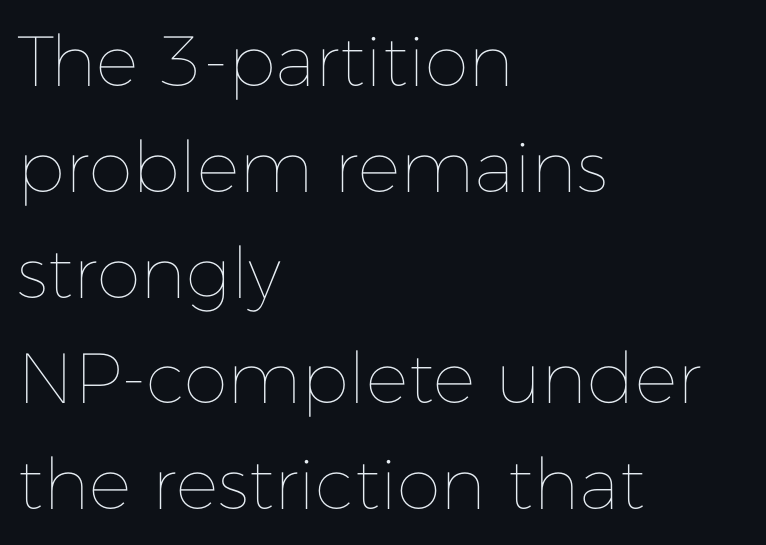
{"italic": "no", "bold": "no", "weight": "thin", "width": "normal", "stroke_contrast": "low", "x_height": "medium", "monospaced": "no", "underline": "no", "align": "left", "line_spacing": "normal", "line_spacing_ratio": 1.49, "letter_spacing": "normal", "letter_spacing_em": 0.0, "glyph_px": 71}
